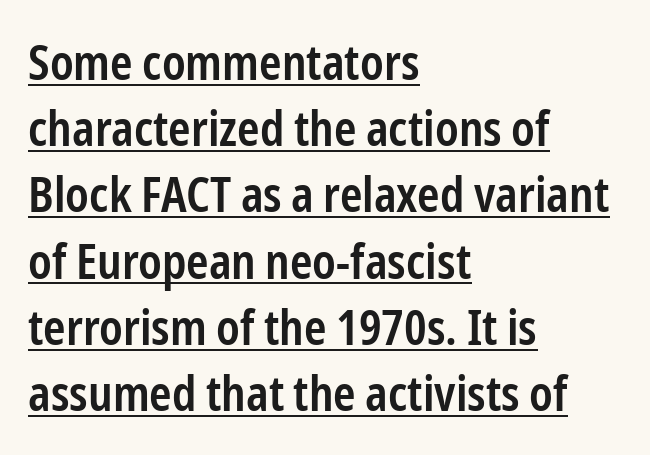
Q: Is the text bold? A: Semi-bold.
Q: Is the text italic (slanted)? A: No, it is upright.
Q: Is the typeface a serif or a sans-serif typeface? A: Sans-serif.
Q: Is the text underlined? A: Yes.
Q: How is the paragraph aligned? A: Left-aligned.
Q: Is the spacing between letters normal or unusually wide? A: Normal.
Q: Is the spacing between lines tight, normal or loose? A: Normal.
Q: Width (condensed, normal, or wide)? A: Condensed.
Q: Stroke contrast? A: Low.
Q: x-height? A: Medium.
Q: Monospaced? A: No.
